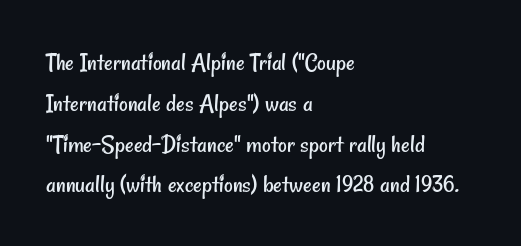
Q: Is the text bold? A: No.
Q: Is the text underlined? A: No.
Q: How is the paragraph aligned? A: Left-aligned.
Q: Is the spacing between letters normal or unusually wide? A: Normal.
Q: Is the spacing between lines tight, normal or loose? A: Normal.
